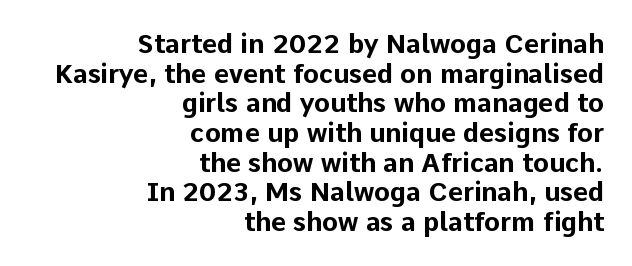
{"italic": "no", "bold": "yes", "underline": "no", "align": "right", "line_spacing": "tight", "line_spacing_ratio": 1.14, "letter_spacing": "normal", "letter_spacing_em": 0.0, "glyph_px": 26}
